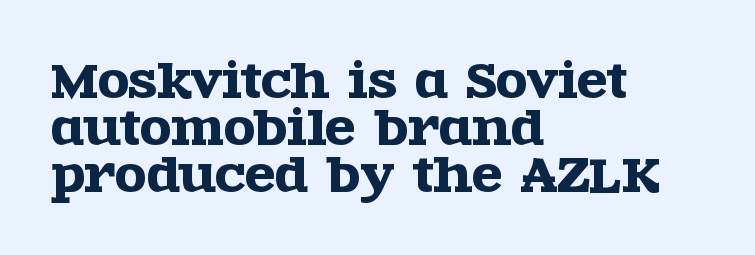
The image shows 45 px wide serif type, upright; set left-aligned, tight line spacing (1.04x), normal letter spacing, not underlined; a large x-height.
